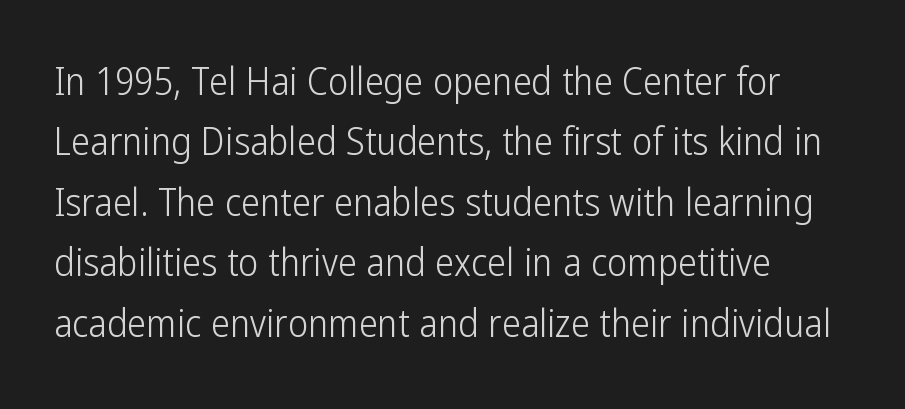
{"serif": "no", "italic": "no", "bold": "no", "weight": "light", "width": "condensed", "stroke_contrast": "low", "x_height": "medium", "monospaced": "no", "underline": "no", "align": "left", "line_spacing": "normal", "line_spacing_ratio": 1.59, "letter_spacing": "normal", "letter_spacing_em": 0.0, "glyph_px": 38}
